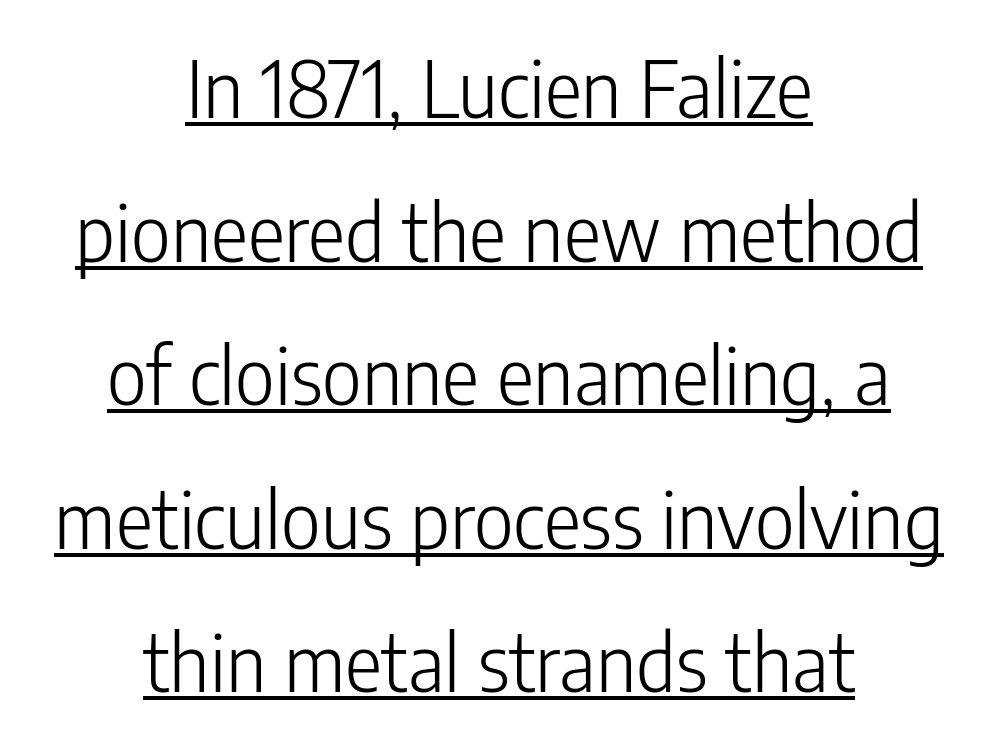
{"serif": "no", "italic": "no", "bold": "no", "weight": "light", "width": "condensed", "stroke_contrast": "low", "x_height": "medium", "monospaced": "no", "underline": "yes", "align": "center", "line_spacing_ratio": 1.84, "letter_spacing": "normal", "letter_spacing_em": 0.0, "glyph_px": 78}
